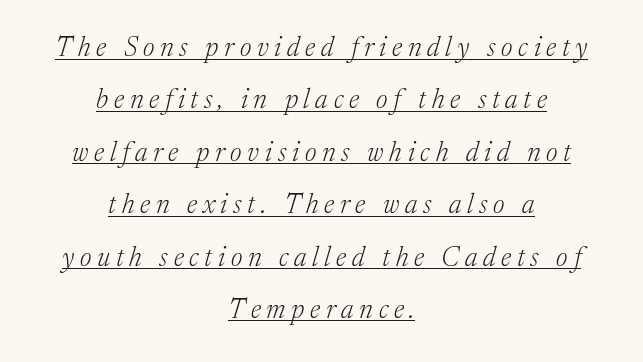
Glyph-to-glyph distance is far greater than everyday printed text. Loosely led — the rows are spread out. Quick note: underline on. In CSS terms this would be text-align: center. The font is comparable to plain body text, perhaps lighter.
